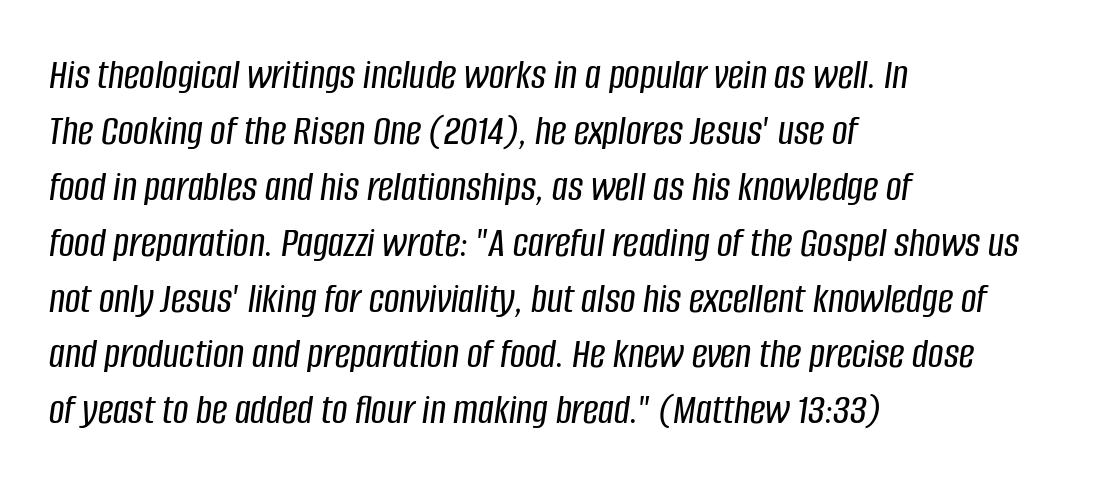
{"italic": "yes", "lean": "right", "slant_degrees": 8, "width": "condensed", "stroke_contrast": "low", "x_height": "large", "monospaced": "no", "underline": "no", "align": "left", "line_spacing": "normal", "line_spacing_ratio": 1.3, "letter_spacing": "normal", "letter_spacing_em": 0.0, "glyph_px": 43}
